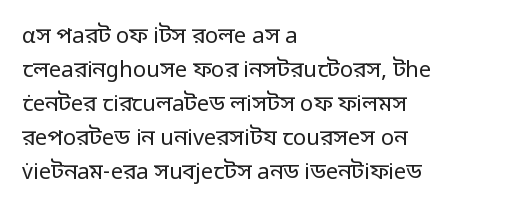
Caption: multi-line text, flush left, ragged right. Rendered with straight, roman letterforms. Beneath every word, the page is bare. Weight: not bold — regular or lighter. Nobody touched the tracking dial on this one. Vertically, the passage feels balanced, rows spaced as you'd expect.
